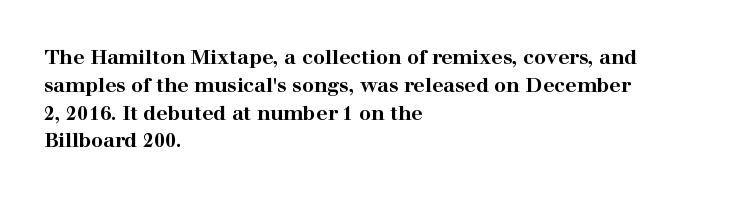
Q: Is the text bold? A: Yes.
Q: Is the text italic (slanted)? A: No, it is upright.
Q: Is the text underlined? A: No.
Q: How is the paragraph aligned? A: Left-aligned.
Q: Is the spacing between letters normal or unusually wide? A: Normal.
Q: Is the spacing between lines tight, normal or loose? A: Normal.
